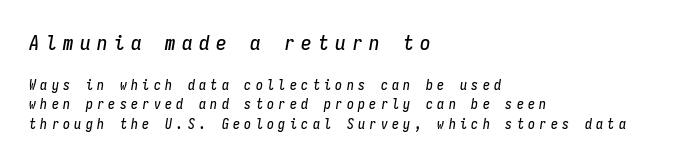
Which of the two is more prominent by size? The first, at the top. The line-height multiplier appears to be the usual default. Characters are canted at an angle relative to the baseline's perpendicular. Just letters on the line, the space beneath them empty.
